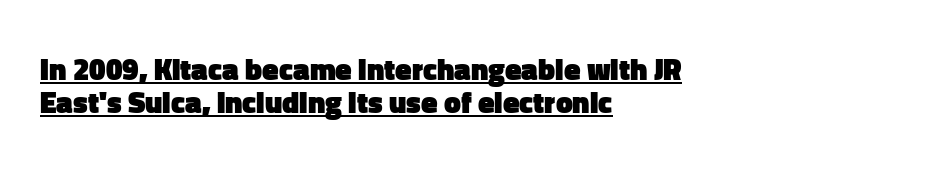
Q: Is the text bold? A: Yes.
Q: Is the text italic (slanted)? A: No, it is upright.
Q: Is the typeface a serif or a sans-serif typeface? A: Sans-serif.
Q: Is the text underlined? A: Yes.
Q: How is the paragraph aligned? A: Left-aligned.
Q: Is the spacing between letters normal or unusually wide? A: Normal.
Q: Is the spacing between lines tight, normal or loose? A: Tight.
Q: Width (condensed, normal, or wide)? A: Normal.
Q: Stroke contrast? A: Low.
Q: x-height? A: Medium.
Q: Monospaced? A: No.
